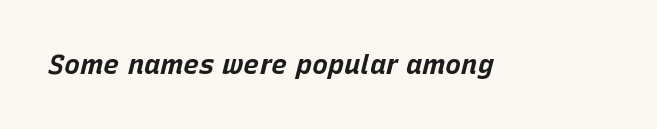
Q: Is the text bold? A: Yes.
Q: Is the text italic (slanted)? A: Yes, it leans right by about 15 degrees.
Q: Is the text underlined? A: No.
Q: Is the spacing between letters normal or unusually wide? A: Normal.
